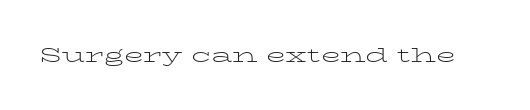
Posture: upright roman. Short note: letters normally spaced. The weight would be labelled regular, book, light, or lighter still. Lines of text with bare space underneath.
